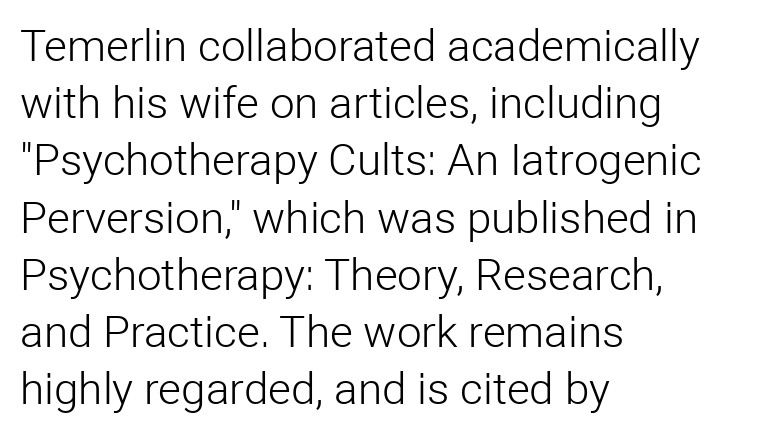
{"serif": "no", "italic": "no", "bold": "no", "weight": "light", "width": "normal", "stroke_contrast": "low", "x_height": "medium", "monospaced": "no", "underline": "no", "align": "left", "line_spacing": "normal", "line_spacing_ratio": 1.3, "letter_spacing": "normal", "letter_spacing_em": 0.0, "glyph_px": 44}
